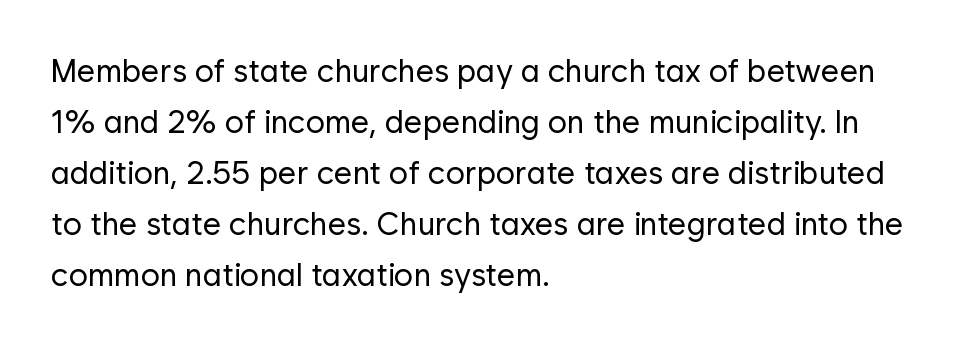
A bare baseline throughout the passage. The glyphs in this specimen are sans serif. The font sits on the lighter half of the weight spectrum, regular included. Rendered with straight, roman letterforms. Character widths vary here, with narrow letters taking less room than wide ones.
